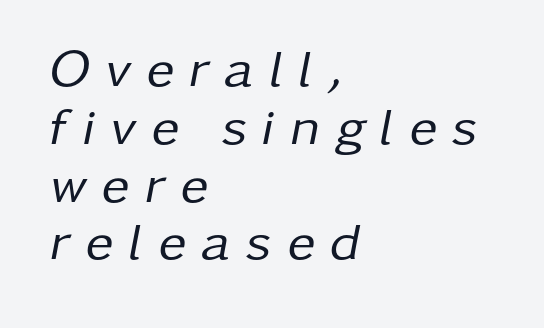
{"italic": "yes", "lean": "right", "slant_degrees": 11, "bold": "no", "weight": "regular", "width": "normal", "stroke_contrast": "low", "x_height": "medium", "monospaced": "no", "underline": "no", "align": "left", "line_spacing": "tight", "line_spacing_ratio": 1.09, "letter_spacing": "wide", "letter_spacing_em": 0.28, "glyph_px": 53}
